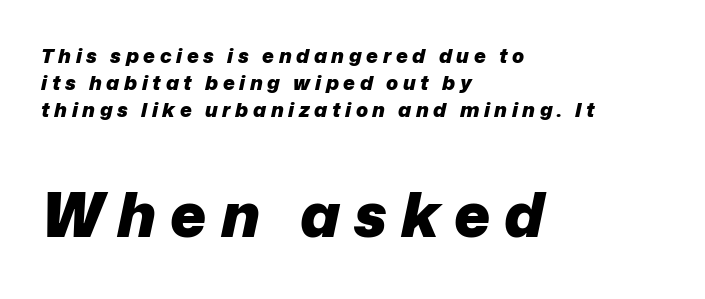
Q: Is the text bold? A: Yes.
Q: Is the text italic (slanted)? A: Yes, it leans right by about 12 degrees.
Q: Is the text underlined? A: No.
Q: How is the paragraph aligned? A: Left-aligned.
Q: Is the spacing between letters normal or unusually wide? A: Unusually wide.
Q: Is the spacing between lines tight, normal or loose? A: Normal.
Q: Which block of text is set in a larger size, the first (top) or the second (bottom)? A: The second (bottom) one.
Q: Width (condensed, normal, or wide)? A: Normal.
Q: Stroke contrast? A: Low.
Q: x-height? A: Medium.
Q: Monospaced? A: No.
